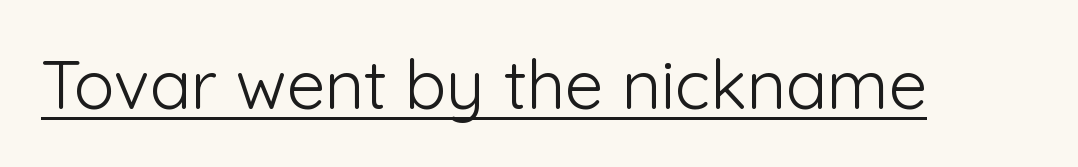
{"serif": "no", "italic": "no", "bold": "no", "weight": "light", "width": "normal", "stroke_contrast": "low", "x_height": "medium", "monospaced": "no", "underline": "yes", "letter_spacing": "normal", "letter_spacing_em": 0.0, "glyph_px": 68}
